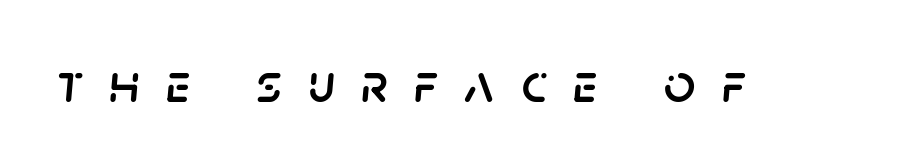
Q: Is the text italic (slanted)? A: Yes, it leans right by about 5 degrees.
Q: Is the text underlined? A: No.
Q: Is the spacing between letters normal or unusually wide? A: Unusually wide.
Q: Width (condensed, normal, or wide)? A: Normal.
Q: Stroke contrast? A: Low.
Q: x-height? A: Large.
Q: Monospaced? A: No.
